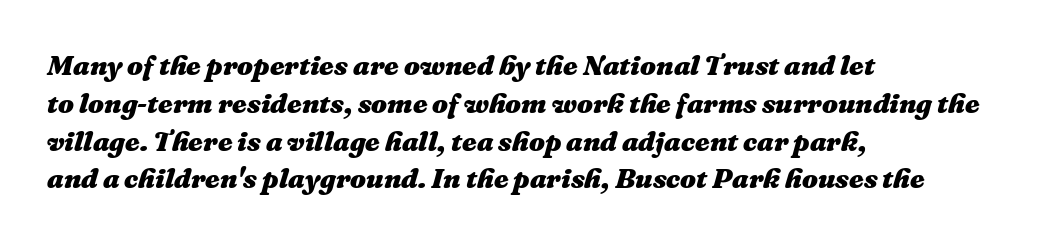
Q: Is the text bold? A: Yes.
Q: Is the text italic (slanted)? A: Yes, it leans right by about 16 degrees.
Q: Is the text underlined? A: No.
Q: How is the paragraph aligned? A: Left-aligned.
Q: Is the spacing between letters normal or unusually wide? A: Normal.
Q: Is the spacing between lines tight, normal or loose? A: Normal.
Q: Width (condensed, normal, or wide)? A: Normal.
Q: Stroke contrast? A: Medium.
Q: x-height? A: Medium.
Q: Monospaced? A: No.
